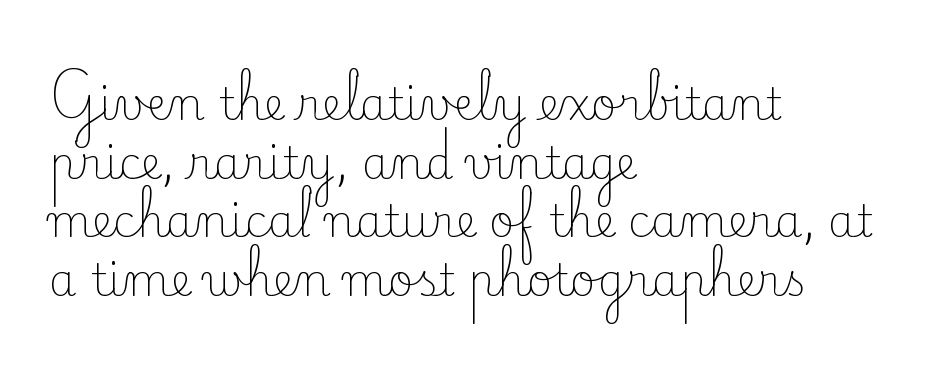
The image shows 44 px light serif type, upright; set left-aligned, normal line spacing (1.33x), normal letter spacing, not underlined; low stroke contrast and a small x-height.
